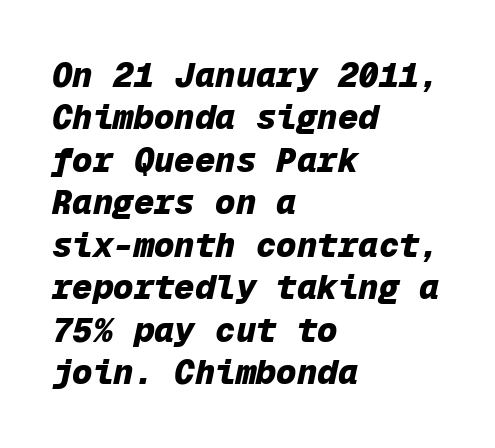
{"italic": "yes", "lean": "right", "slant_degrees": 12, "bold": "yes", "weight": "heavy", "width": "normal", "stroke_contrast": "low", "x_height": "medium", "monospaced": "yes", "underline": "no", "align": "left", "line_spacing": "normal", "line_spacing_ratio": 1.25, "letter_spacing": "normal", "letter_spacing_em": 0.0, "glyph_px": 34}
